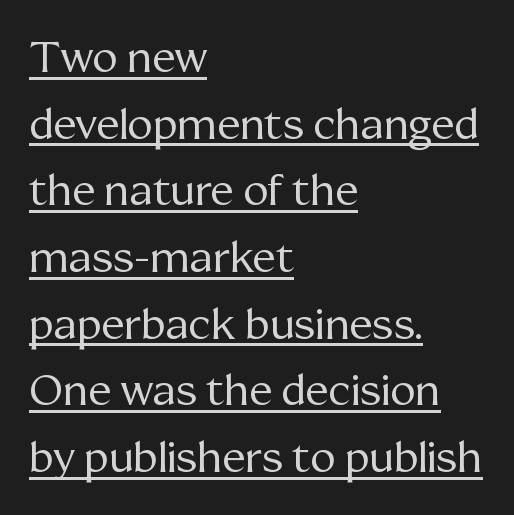
{"serif": "yes", "italic": "no", "bold": "no", "weight": "regular", "width": "normal", "stroke_contrast": "medium", "x_height": "medium", "monospaced": "no", "underline": "yes", "align": "left", "line_spacing": "normal", "line_spacing_ratio": 1.55, "letter_spacing": "normal", "letter_spacing_em": 0.0, "glyph_px": 43}
